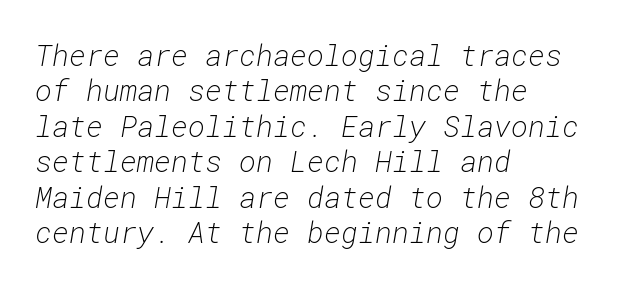
Think of a typewriter: that constant character pitch is what you see here. The letterforms sit at book weight or below. Is the letter spacing exaggerated? No — it looks like the ordinary default. Honestly, there is no underline to notice here at all.
